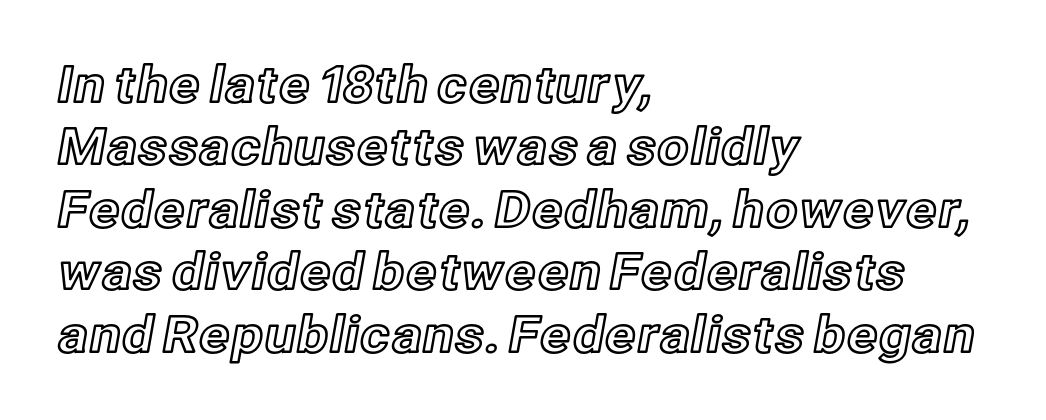
Q: Is the text italic (slanted)? A: Yes.
Q: Is the text underlined? A: No.
Q: How is the paragraph aligned? A: Left-aligned.
Q: Is the spacing between letters normal or unusually wide? A: Normal.
Q: Is the spacing between lines tight, normal or loose? A: Normal.
Q: Width (condensed, normal, or wide)? A: Normal.
Q: x-height? A: Medium.
Q: Monospaced? A: No.
